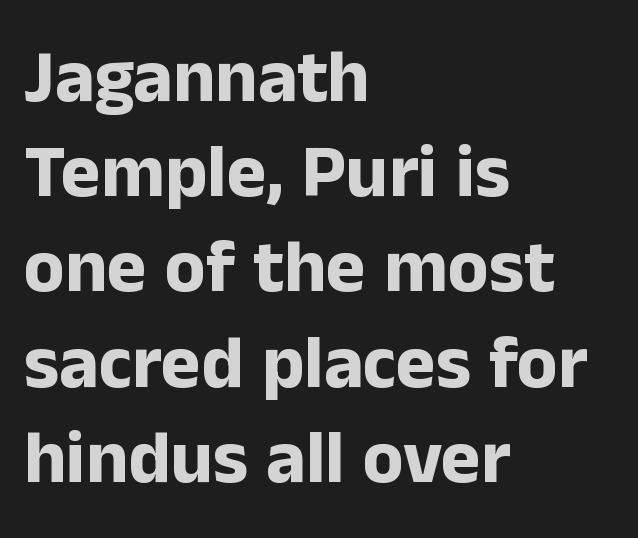
Q: Is the text bold? A: Yes.
Q: Is the text italic (slanted)? A: No, it is upright.
Q: Is the typeface a serif or a sans-serif typeface? A: Sans-serif.
Q: Is the text underlined? A: No.
Q: How is the paragraph aligned? A: Left-aligned.
Q: Is the spacing between letters normal or unusually wide? A: Normal.
Q: Is the spacing between lines tight, normal or loose? A: Normal.
Q: Width (condensed, normal, or wide)? A: Normal.
Q: Stroke contrast? A: Low.
Q: x-height? A: Medium.
Q: Monospaced? A: No.
